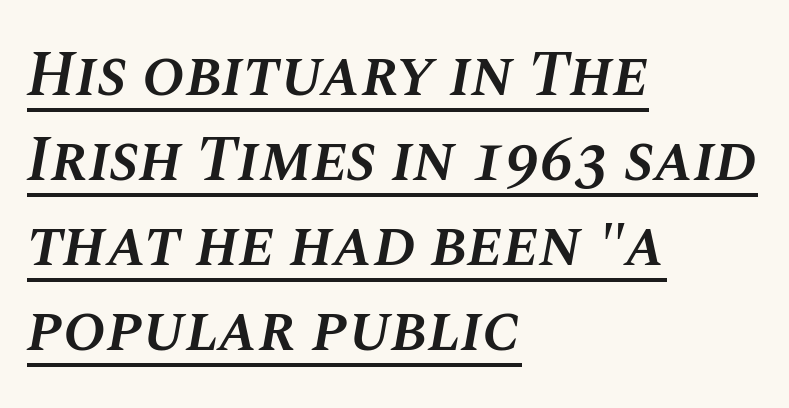
Q: Is the text bold? A: Semi-bold.
Q: Is the text italic (slanted)? A: Yes, it leans right by about 10 degrees.
Q: Is the text underlined? A: Yes.
Q: How is the paragraph aligned? A: Left-aligned.
Q: Is the spacing between letters normal or unusually wide? A: Normal.
Q: Is the spacing between lines tight, normal or loose? A: Normal.
Q: Width (condensed, normal, or wide)? A: Normal.
Q: Stroke contrast? A: Medium.
Q: x-height? A: Large.
Q: Monospaced? A: No.
